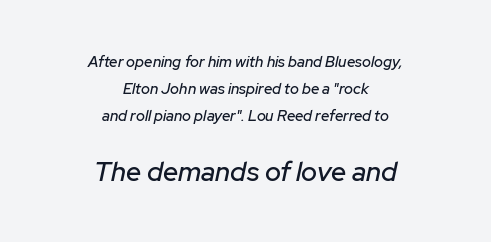
The image shows 27 px text type, italic (leaning right); set centered, line spacing 1.79x, normal letter spacing, not underlined; the second (bottom) block is 1.8x larger.
